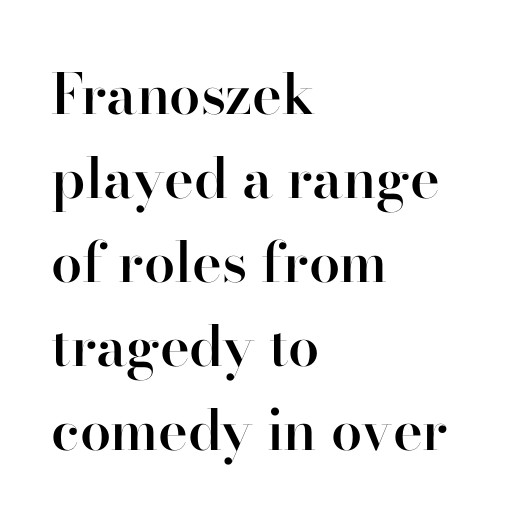
The image shows 56 px semibold serif type, upright; set left-aligned, normal line spacing (1.5x), normal letter spacing, not underlined; high stroke contrast and a small x-height.
